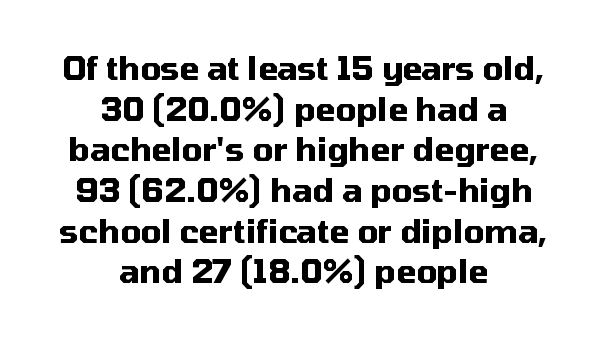
The image shows 32 px heavy sans-serif type, upright; set centered, normal line spacing (1.27x), normal letter spacing, not underlined; medium stroke contrast and a medium x-height.
